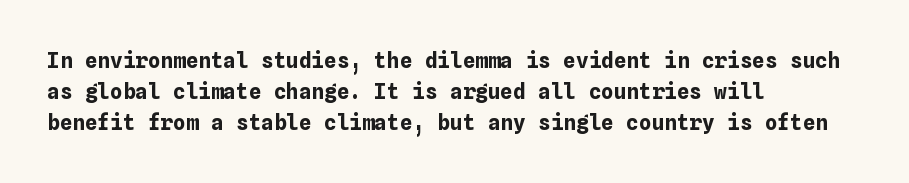
These lines keep a tight, regular rhythm from letter to letter. The typesetting leans heavy: a genuine bold. Line beginnings align vertically; line endings do not. If you drew a line through each stem, it would be perfectly vertical. Letters rest on an invisible, unmarked baseline.
